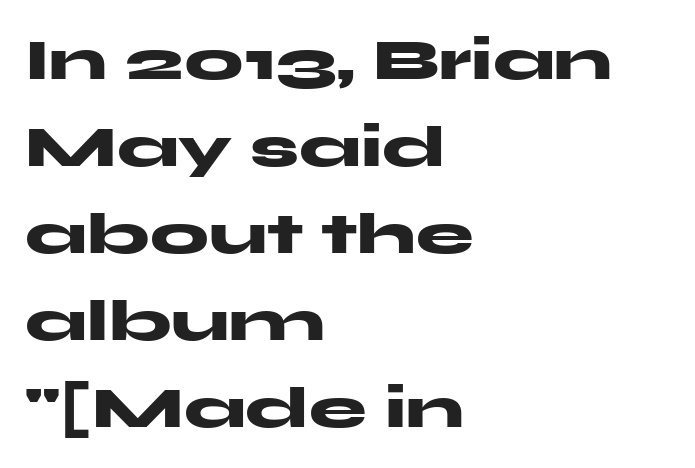
In terms of letterspacing, this is plain default setting. Rule under the text: the space is simply empty. The rendering uses natural spacing where letterforms have individual widths. Alignment: flush left.
